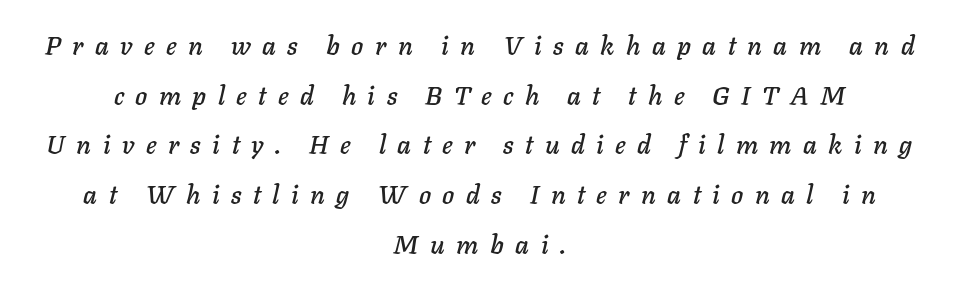
{"italic": "yes", "lean": "right", "slant_degrees": 11, "underline": "no", "align": "center", "line_spacing": "loose", "line_spacing_ratio": 1.91, "letter_spacing": "wide", "letter_spacing_em": 0.44, "glyph_px": 26}
